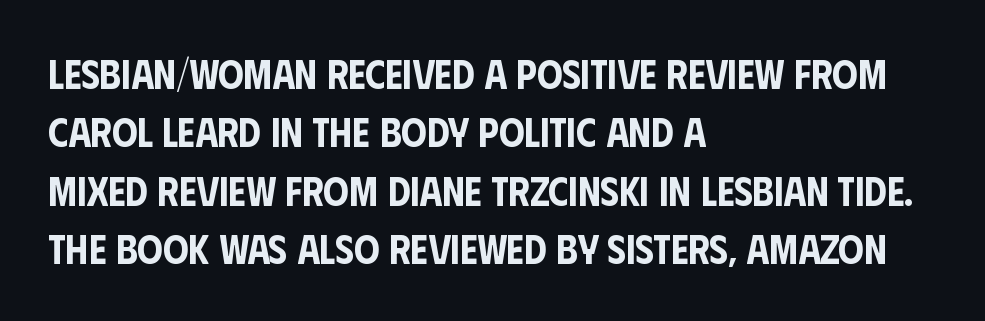
Has an underline been added? It has not. Look at the bottom of the vertical strokes: they stop flat, with no serifs. The leading is moderate, giving the passage an even texture. The ragged edge is on the right, which tells us the setting is flush left. No extra tracking has been applied to these lines.
